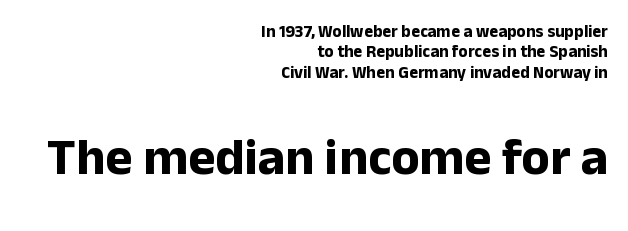
Caption: multi-line text, flush right, ragged left. Only glyphs here, with clear space below each row. Nope, no serifs anywhere on these letters. Ascenders rise straight up at ninety degrees. The lower block of text is set noticeably larger than the block above it.
